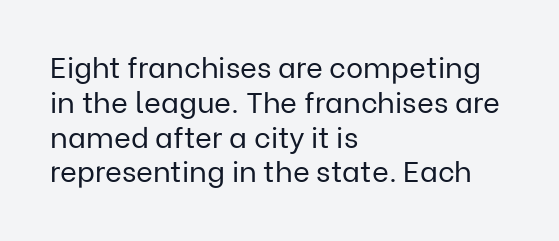
{"serif": "no", "italic": "no", "bold": "no", "weight": "regular", "width": "normal", "stroke_contrast": "low", "x_height": "medium", "monospaced": "no", "underline": "no", "align": "left", "line_spacing_ratio": 1.2, "letter_spacing": "normal", "letter_spacing_em": 0.0, "glyph_px": 29}
